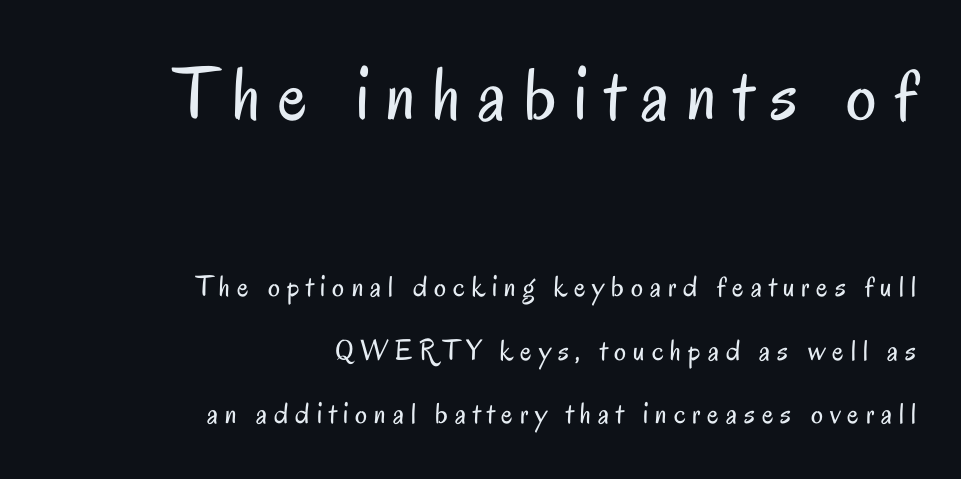
Caption: multi-line text, flush right, ragged left. Larger block? The one above; the one below is distinctly smaller. Glyph-to-glyph distance is far greater than everyday printed text. What's the leading like? Stretched, with rows far apart. When letters stand straight like this, we call the style roman or upright. Character widths vary here, with narrow letters taking less room than wide ones.
